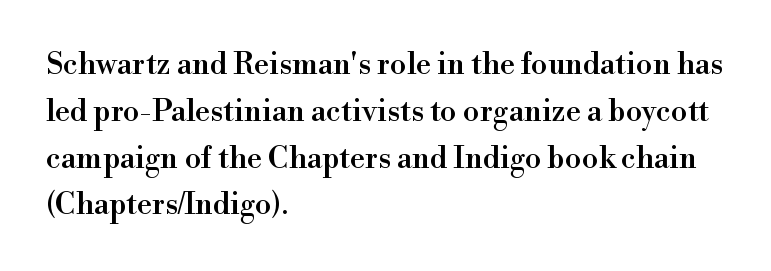
Serifs: yes, visible at the terminals of the letterforms. Proportional: the letters do not fall into vertical columns. The block of text has a typical density, with ordinary space between rows. The letterforms sit shoulder to shoulder at normal distance. The space directly below the letters is spotless.
